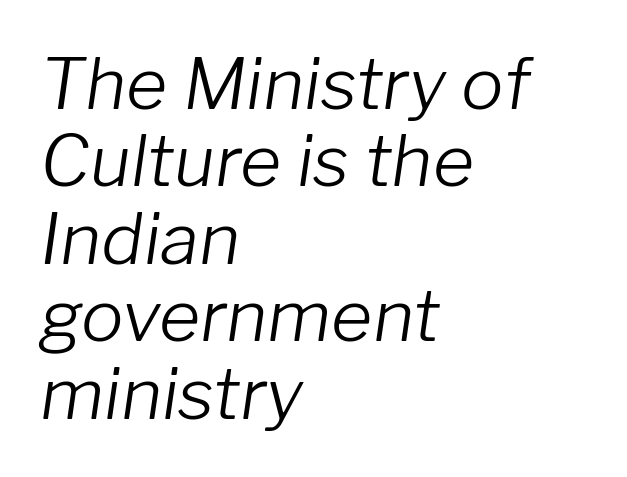
{"italic": "yes", "lean": "right", "slant_degrees": 8, "bold": "no", "weight": "light", "width": "normal", "stroke_contrast": "low", "x_height": "medium", "monospaced": "no", "underline": "no", "align": "left", "line_spacing": "tight", "line_spacing_ratio": 1.09, "letter_spacing": "normal", "letter_spacing_em": 0.0, "glyph_px": 71}
